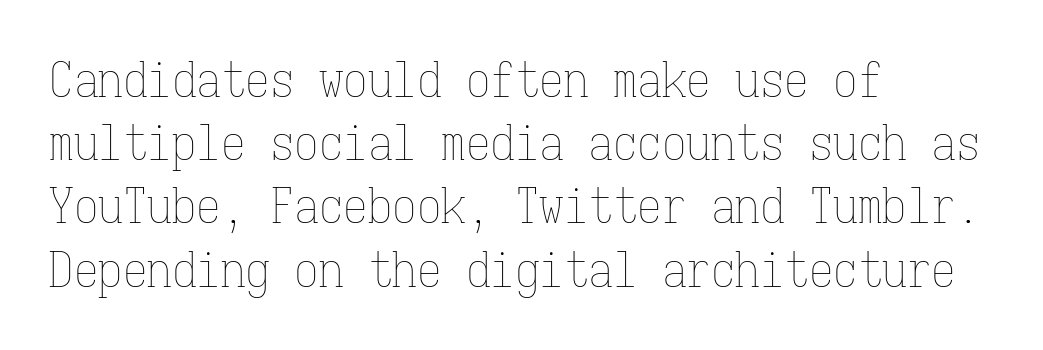
Counters stay open thanks to moderate or lighter strokes. Short and long lines alike share a common starting point at left. Do the letters lean? They stand straight. Descenders are the only things crossing below the line.
